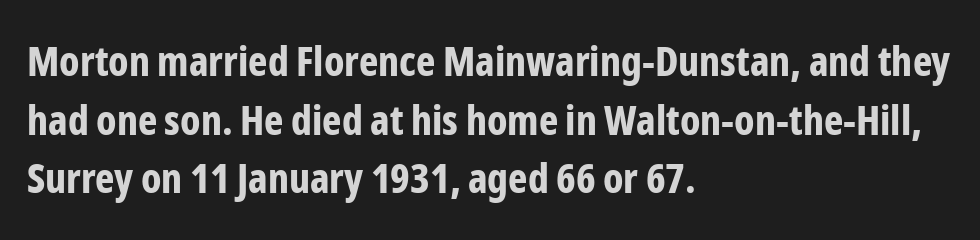
The image shows 41 px bold, condensed sans-serif type, upright; set left-aligned, normal line spacing (1.43x), normal letter spacing, not underlined; low stroke contrast and a medium x-height.
